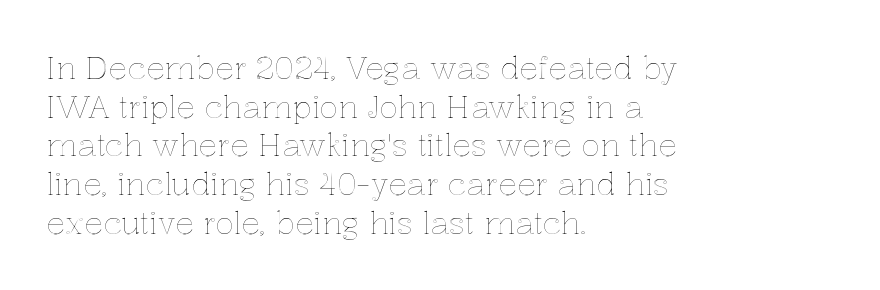
{"italic": "no", "width": "normal", "x_height": "medium", "monospaced": "no", "underline": "no", "align": "left", "line_spacing": "normal", "line_spacing_ratio": 1.25, "letter_spacing": "normal", "letter_spacing_em": 0.0, "glyph_px": 31}
